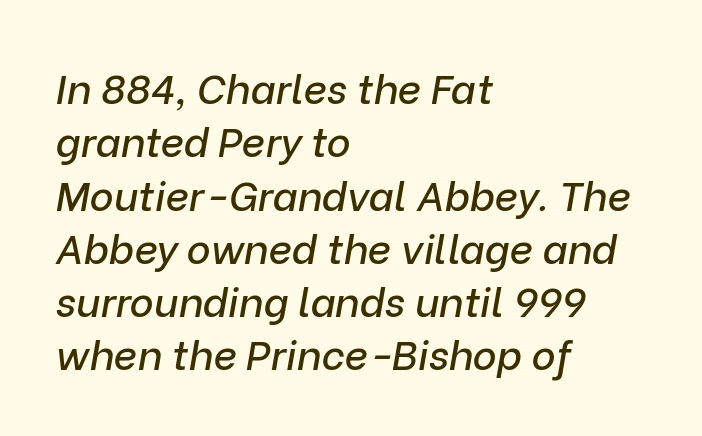
The image shows 41 px text type, italic (leaning right); set left-aligned, normal line spacing (1.3x), normal letter spacing, not underlined; low stroke contrast and a medium x-height.
